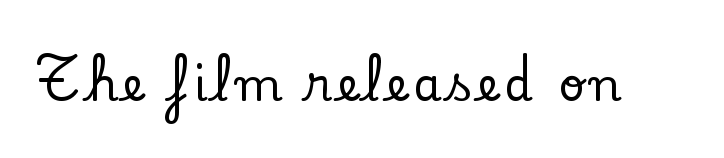
{"serif": "yes", "italic": "no", "width": "normal", "stroke_contrast": "low", "x_height": "small", "monospaced": "no", "underline": "no", "glyph_px": 46}
